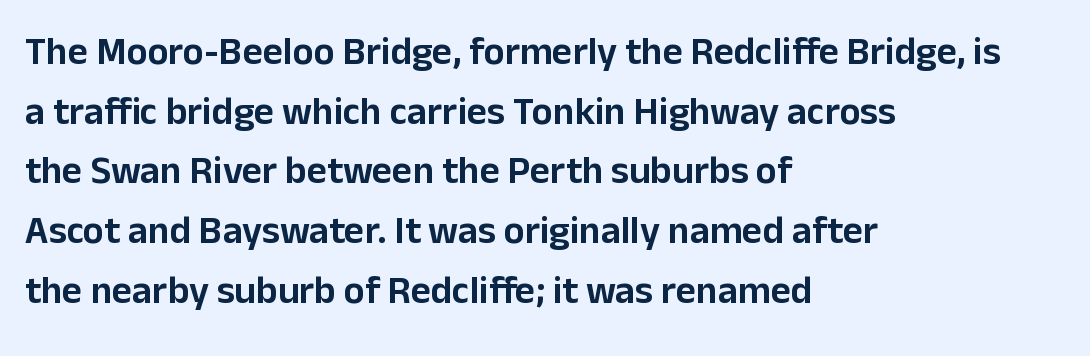
Q: Is the text italic (slanted)? A: No, it is upright.
Q: Is the typeface a serif or a sans-serif typeface? A: Sans-serif.
Q: Is the text underlined? A: No.
Q: How is the paragraph aligned? A: Left-aligned.
Q: Is the spacing between letters normal or unusually wide? A: Normal.
Q: Is the spacing between lines tight, normal or loose? A: Normal.
Q: Width (condensed, normal, or wide)? A: Normal.
Q: Stroke contrast? A: Low.
Q: x-height? A: Medium.
Q: Monospaced? A: No.
